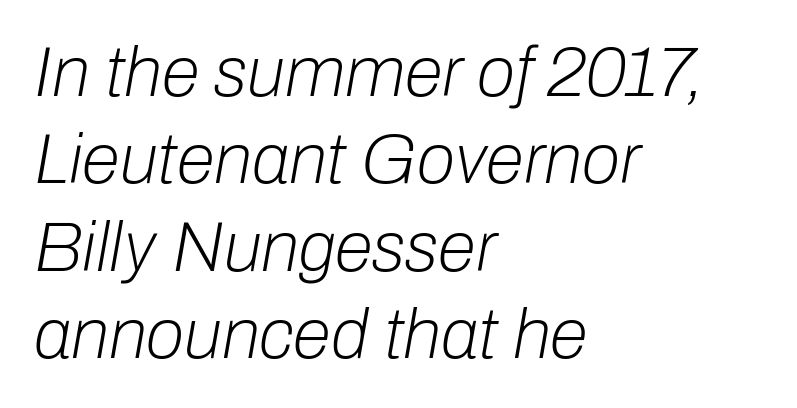
{"italic": "yes", "lean": "right", "slant_degrees": 10, "bold": "no", "weight": "light", "width": "normal", "stroke_contrast": "low", "x_height": "medium", "monospaced": "no", "underline": "no", "align": "left", "line_spacing": "normal", "line_spacing_ratio": 1.25, "letter_spacing": "normal", "letter_spacing_em": 0.0, "glyph_px": 70}
